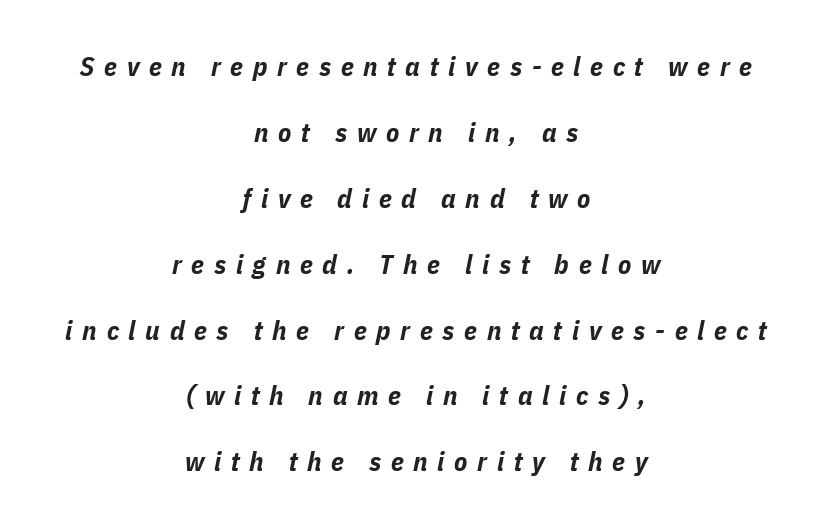
Q: Is the text bold? A: Yes.
Q: Is the text italic (slanted)? A: Yes, it leans right by about 11 degrees.
Q: Is the text underlined? A: No.
Q: How is the paragraph aligned? A: Centered.
Q: Is the spacing between letters normal or unusually wide? A: Unusually wide.
Q: Is the spacing between lines tight, normal or loose? A: Loose.
